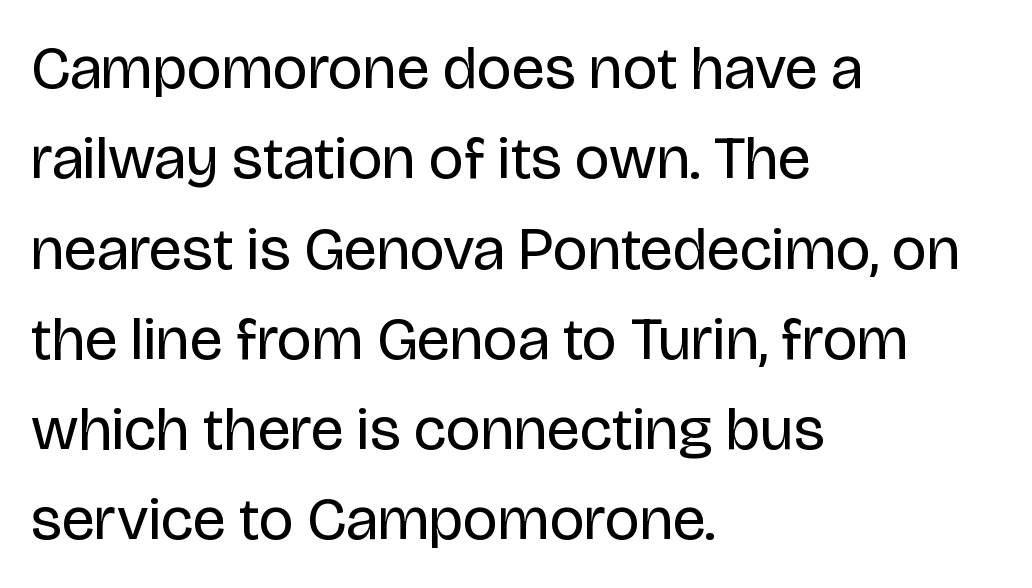
Q: Is the text bold? A: No.
Q: Is the text italic (slanted)? A: No, it is upright.
Q: Is the typeface a serif or a sans-serif typeface? A: Sans-serif.
Q: Is the text underlined? A: No.
Q: How is the paragraph aligned? A: Left-aligned.
Q: Is the spacing between letters normal or unusually wide? A: Normal.
Q: Is the spacing between lines tight, normal or loose? A: Normal.
Q: Width (condensed, normal, or wide)? A: Normal.
Q: Stroke contrast? A: Low.
Q: x-height? A: Large.
Q: Monospaced? A: No.
